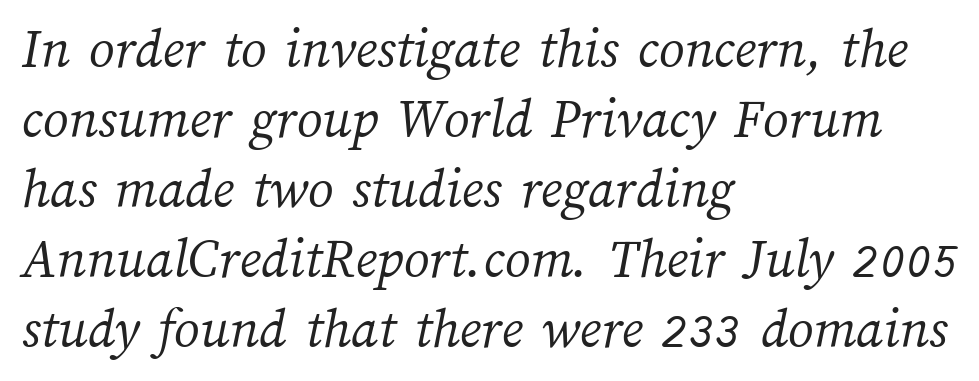
The image shows 57 px light type; set left-aligned, line spacing 1.23x, normal letter spacing, not underlined; medium stroke contrast and a medium x-height.
